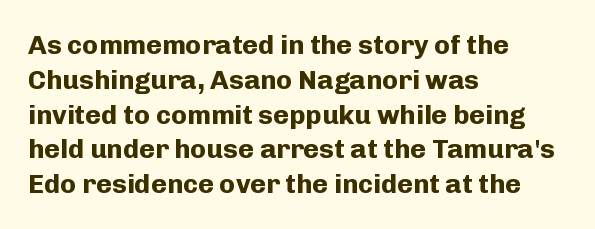
The words here are not underlined. Style check: upright. Typesetter's note: full bold, strokes at maximum text heaviness. Left-aligned paragraph, ragged on the right. One glance says typical: line gaps are just what's usual. Look at the tracking — it's just the regular setting, nothing added.
